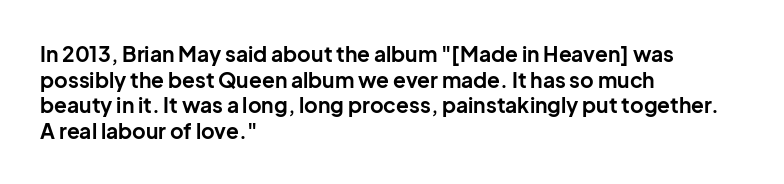
{"italic": "no", "bold": "yes", "underline": "no", "align": "left", "line_spacing_ratio": 1.22, "letter_spacing": "normal", "letter_spacing_em": 0.0, "glyph_px": 21}
